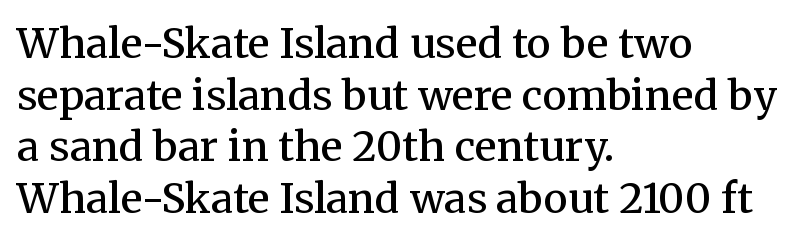
The rag falls on the right side of this text block. Each letter keeps its own natural width here, so spacing adapts to shape. Type style note: has serifs. Letter spacing: default. On the weight axis this lands at semibold, roughly 600. Regular leading.
